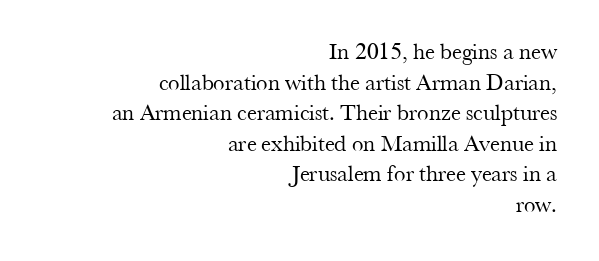
Q: Is the text bold? A: No.
Q: Is the text italic (slanted)? A: No, it is upright.
Q: Is the text underlined? A: No.
Q: How is the paragraph aligned? A: Right-aligned.
Q: Is the spacing between letters normal or unusually wide? A: Normal.
Q: Is the spacing between lines tight, normal or loose? A: Normal.
